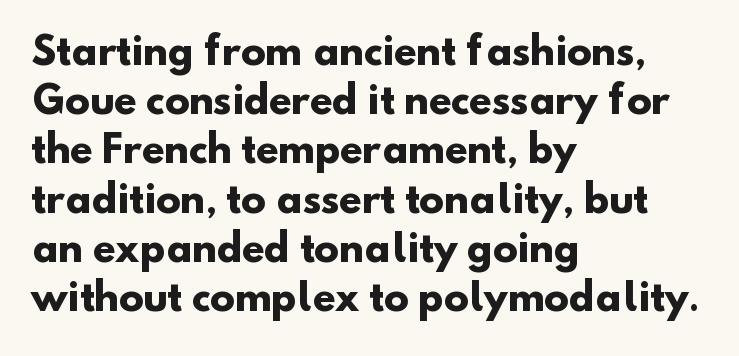
{"serif": "no", "bold": "yes", "weight": "heavy", "width": "normal", "stroke_contrast": "low", "x_height": "small", "monospaced": "no", "underline": "no", "align": "left", "line_spacing": "normal", "line_spacing_ratio": 1.33, "letter_spacing": "normal", "letter_spacing_em": 0.0, "glyph_px": 37}
